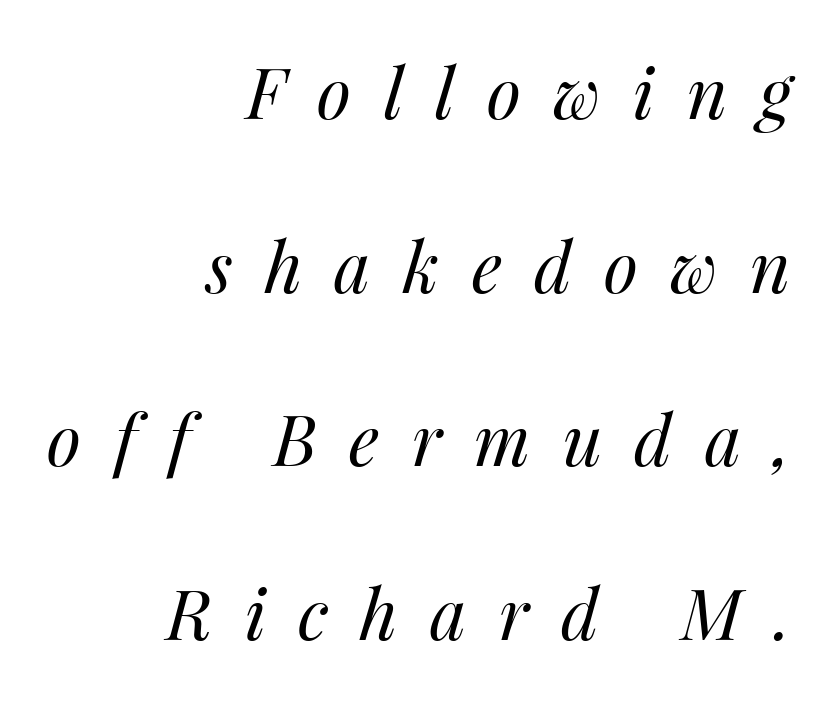
{"italic": "yes", "lean": "right", "slant_degrees": 14, "bold": "no", "weight": "regular", "width": "normal", "stroke_contrast": "medium", "x_height": "medium", "monospaced": "no", "underline": "no", "align": "right", "line_spacing": "loose", "line_spacing_ratio": 2.48, "letter_spacing": "wide", "letter_spacing_em": 0.46, "glyph_px": 70}
